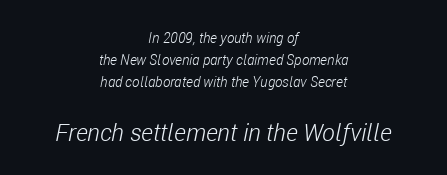
These lines were composed using italics. Each stroke keeps to a modest, everyday thickness or less. The tracking reads as untouched default to a designer's eye. Lines of text with bare space underneath. Scale increases going downward across the two blocks. Whoever set this chose a conventional vertical rhythm.
